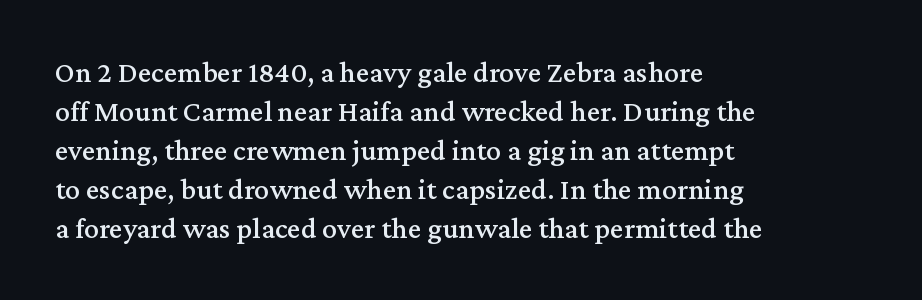
The image shows 30 px serif type, upright; set left-aligned, normal line spacing (1.3x), normal letter spacing, not underlined; medium stroke contrast and a medium x-height.
